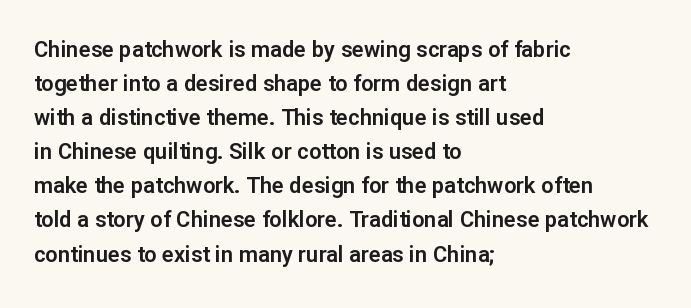
Q: Is the text italic (slanted)? A: No, it is upright.
Q: Is the text underlined? A: No.
Q: How is the paragraph aligned? A: Left-aligned.
Q: Is the spacing between letters normal or unusually wide? A: Normal.
Q: Is the spacing between lines tight, normal or loose? A: Normal.
